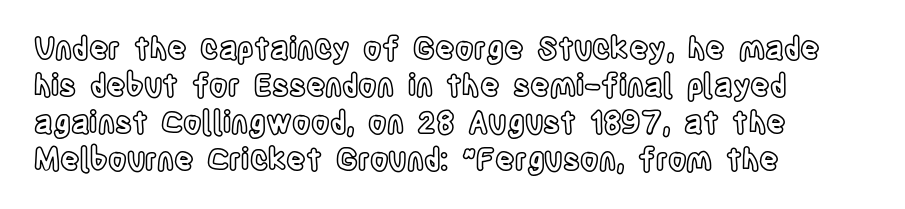
The image shows 30 px condensed type, upright; set left-aligned, line spacing 1.23x, normal letter spacing, not underlined; a large x-height.
